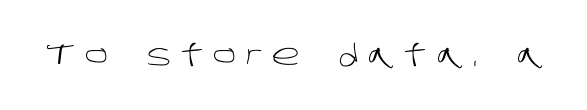
The image shows 29 px light sans-serif type; set unusually wide letter spacing (+0.33 em), not underlined; low stroke contrast and a large x-height.
